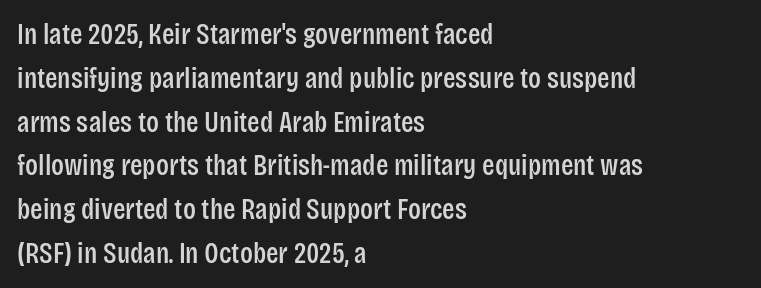
The image shows 29 px condensed sans-serif type, upright; set left-aligned, normal line spacing (1.51x), normal letter spacing, not underlined; low stroke contrast and a large x-height.
